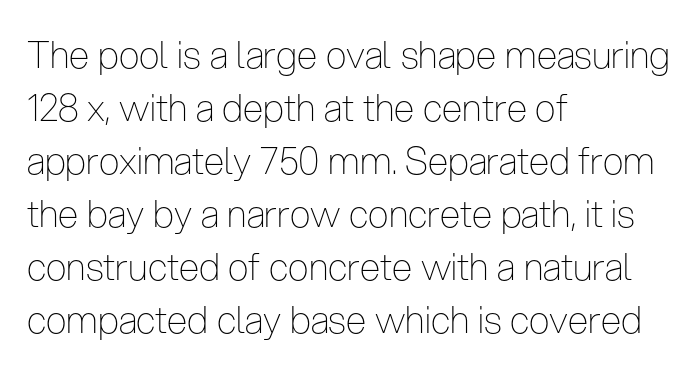
The image shows 37 px thin, condensed sans-serif type, upright; set left-aligned, normal line spacing (1.43x), normal letter spacing, not underlined; low stroke contrast and a medium x-height.
